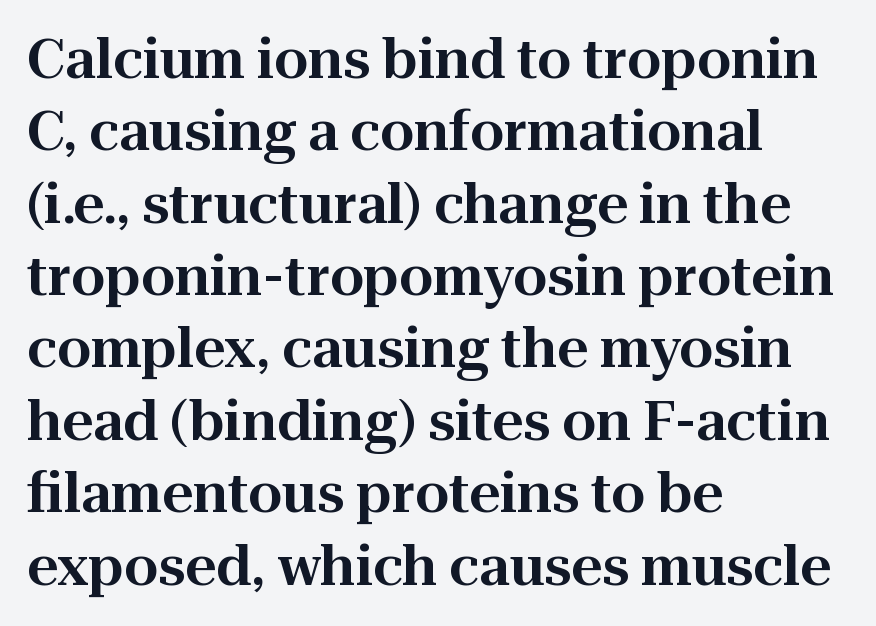
Between one letter and the next there's only the usual sliver of space. Layout note: lines flush left. This is serif lettering, the kind often seen in printed books. You could not count columns in this text — the font is proportionally spaced. The vertical gap from one line to the next is medium. Just letters on the line, the space beneath them empty.
